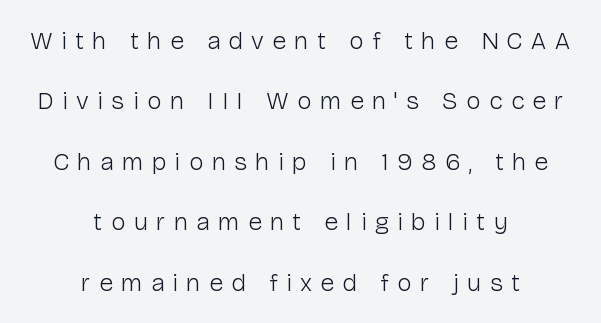
The image shows 25 px text type, upright; set centered, loose line spacing (2.42x), unusually wide letter spacing (+0.33 em), not underlined.
